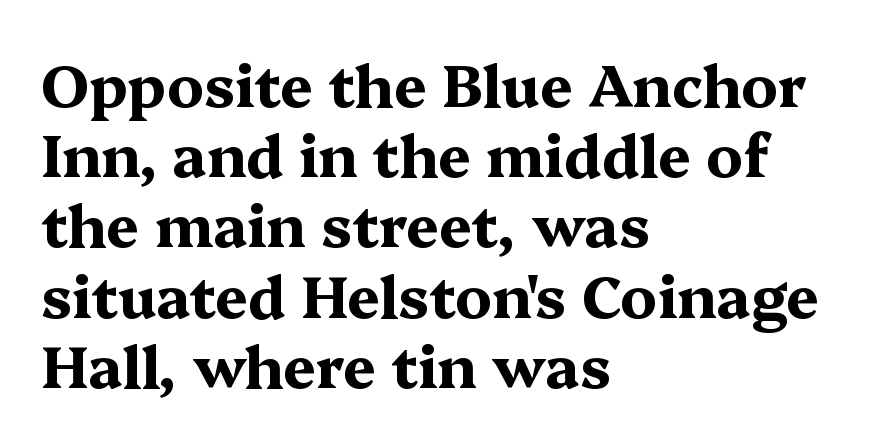
Small tapered or slab feet sit at the stroke ends, so this counts as serif. Does the lettering tilt? It doesn't — this is upright. The passage shown is typed in a proportional face where columns would drift. Does the weight exceed regular? Yes, all the way to bold.
